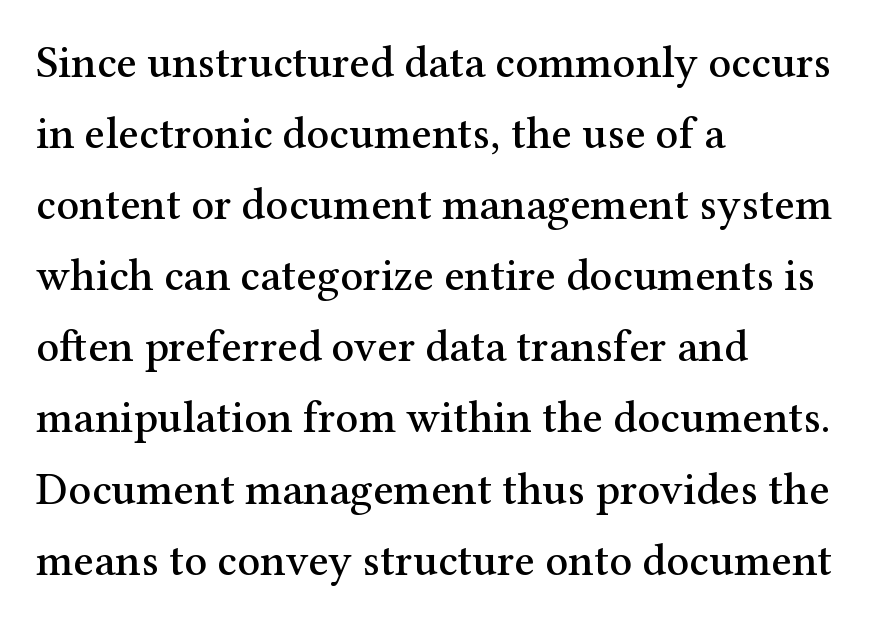
Q: Is the text italic (slanted)? A: No, it is upright.
Q: Is the typeface a serif or a sans-serif typeface? A: Serif.
Q: Is the text underlined? A: No.
Q: How is the paragraph aligned? A: Left-aligned.
Q: Is the spacing between letters normal or unusually wide? A: Normal.
Q: Is the spacing between lines tight, normal or loose? A: Normal.
Q: Width (condensed, normal, or wide)? A: Normal.
Q: Stroke contrast? A: Medium.
Q: x-height? A: Medium.
Q: Monospaced? A: No.
